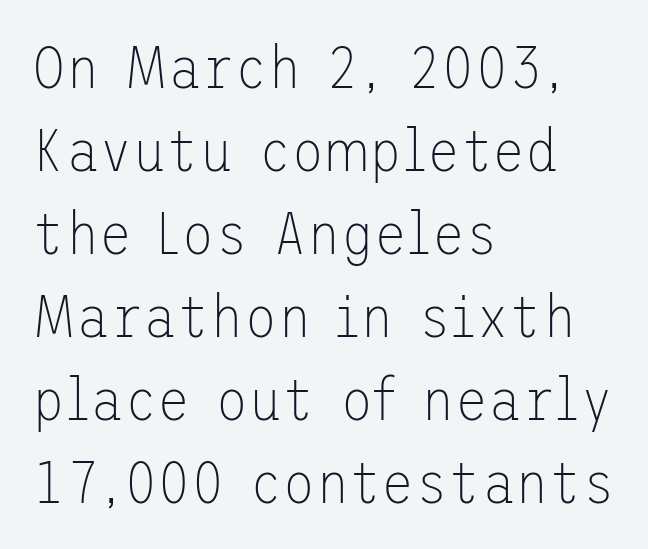
The image shows 61 px thin sans-serif type, upright; set left-aligned, normal line spacing (1.36x), normal letter spacing, not underlined; low stroke contrast and a medium x-height.
